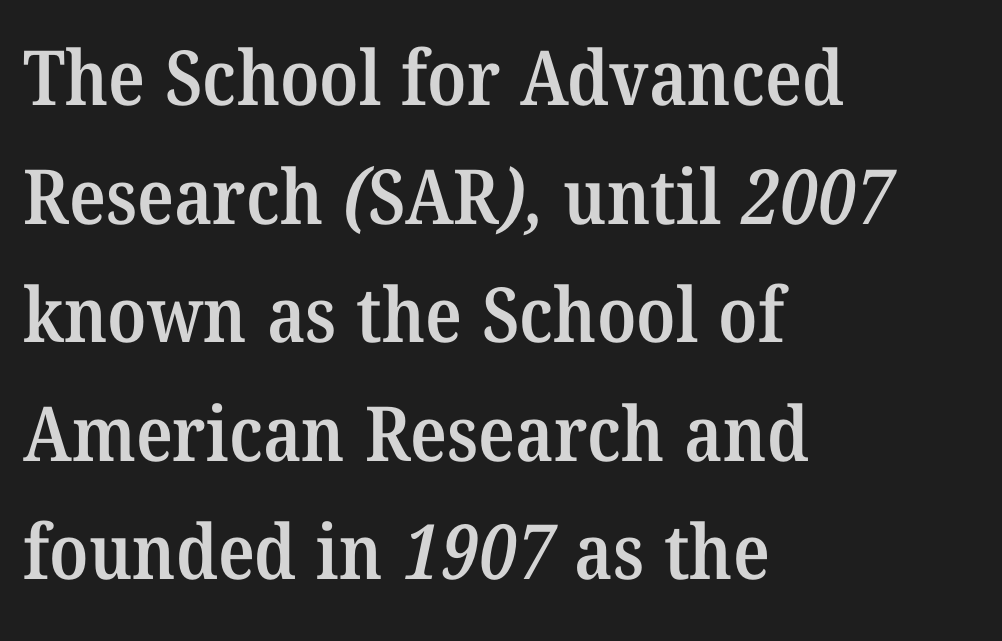
Teacher's note: observe the even left margin — that is flush-left alignment. No word sits above an underline. These lines keep a tight, regular rhythm from letter to letter. Quick note: interline space is typical. Think of a printed novel: that variable character pitch is what you see here.
